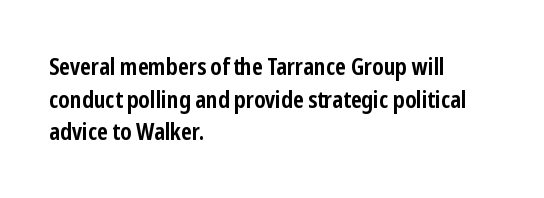
{"italic": "no", "bold": "yes", "underline": "no", "align": "left", "line_spacing": "normal", "line_spacing_ratio": 1.36, "letter_spacing": "normal", "letter_spacing_em": 0.0, "glyph_px": 24}
